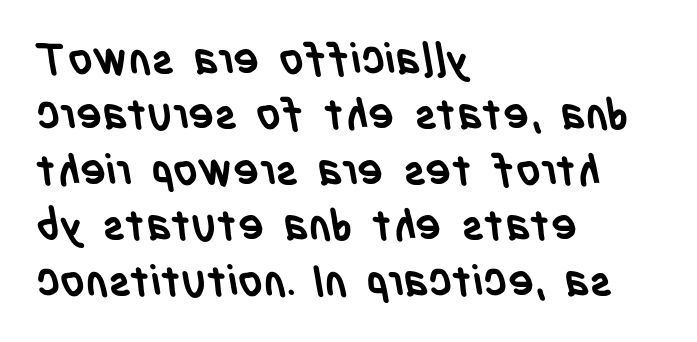
{"serif": "no", "bold": "yes", "weight": "semibold", "width": "condensed", "stroke_contrast": "low", "x_height": "large", "monospaced": "no", "underline": "no", "align": "left", "line_spacing": "normal", "line_spacing_ratio": 1.29, "letter_spacing": "normal", "letter_spacing_em": 0.0, "glyph_px": 43}
